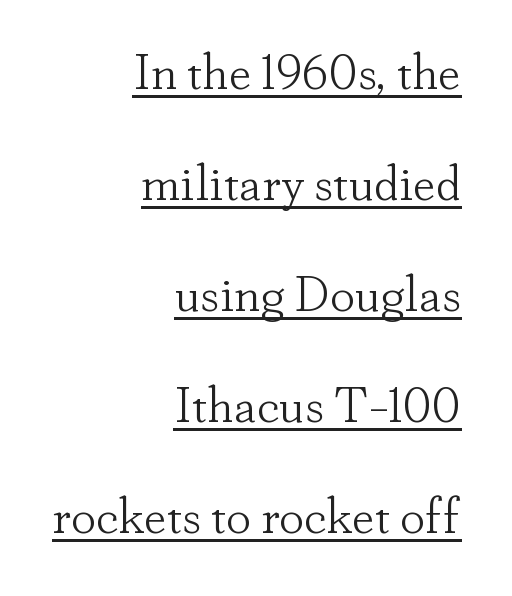
A flush-right, rag-left setting is used for this passage. These lines are rendered in a variable-pitch font. The type is set solid horizontally, with unmodified tracking. A light-to-regular cut is what we see here. Beneath each row of characters lies a ruled line.
